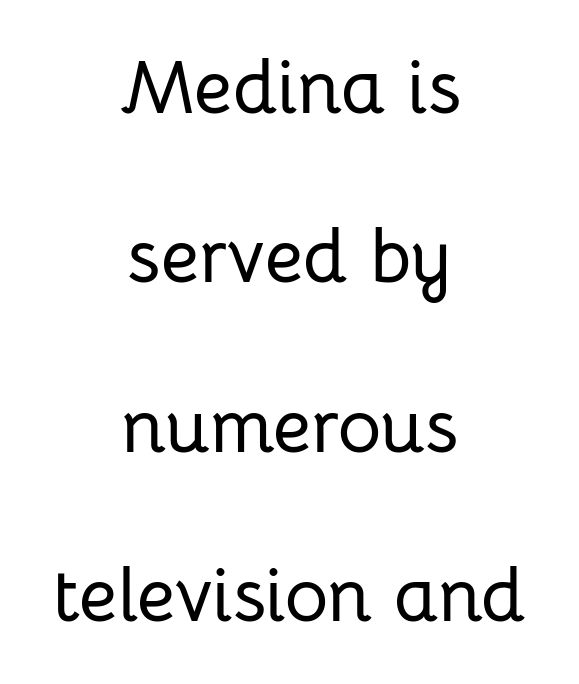
The image shows 75 px sans-serif type, upright; set centered, loose line spacing (2.26x), normal letter spacing, not underlined; low stroke contrast and a medium x-height.
